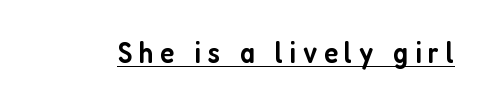
The image shows 30 px semibold, condensed sans-serif type, upright; set unusually wide letter spacing (+0.22 em), underlined; low stroke contrast and a medium x-height.
